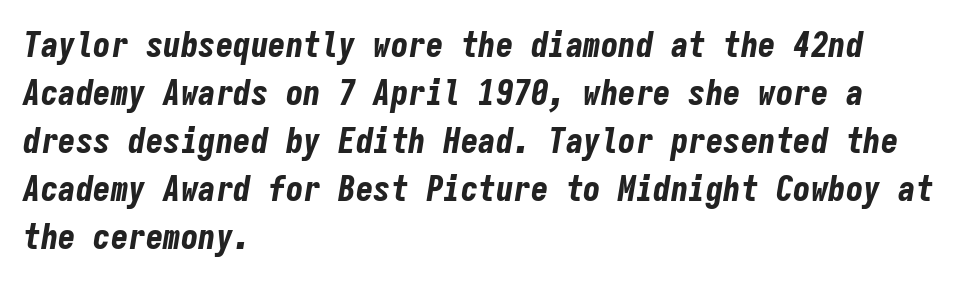
{"italic": "yes", "lean": "right", "slant_degrees": 9, "bold": "yes", "weight": "bold", "width": "condensed", "stroke_contrast": "low", "x_height": "medium", "monospaced": "yes", "underline": "no", "align": "left", "line_spacing": "normal", "line_spacing_ratio": 1.37, "letter_spacing": "normal", "letter_spacing_em": 0.0, "glyph_px": 35}
